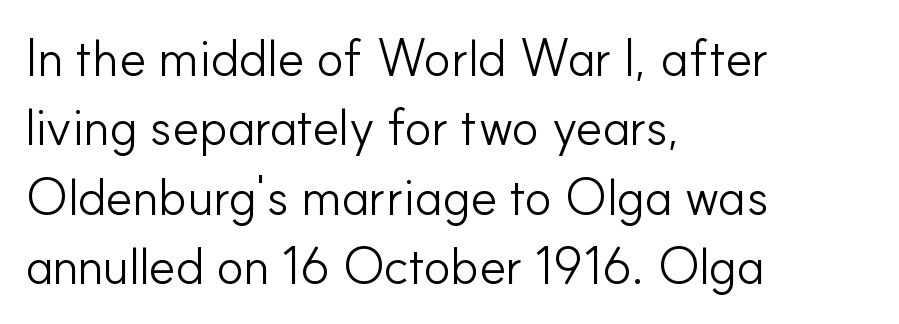
This reads as an unemphasized weight, regular at the heaviest. Descenders are the only things crossing below the line. The face used here is proportionally spaced, like ordinary book or web type. This rendering uses left alignment, leaving the right contour irregular. This is sans-serif lettering, the kind often seen on screens and signage.
